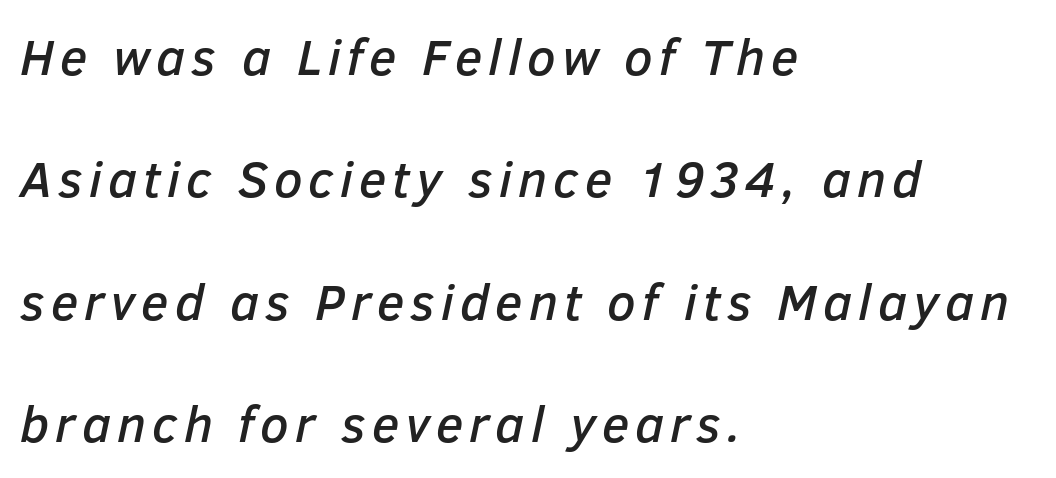
Varying glyph widths throughout — classic text-font behaviour. Would a proofreader flag this as italicized? Yes. The foot of each line stays bare and open. The setting favours the left margin, as ordinary paragraphs usually do. Honestly, the rows look like they've been pulled way apart.
